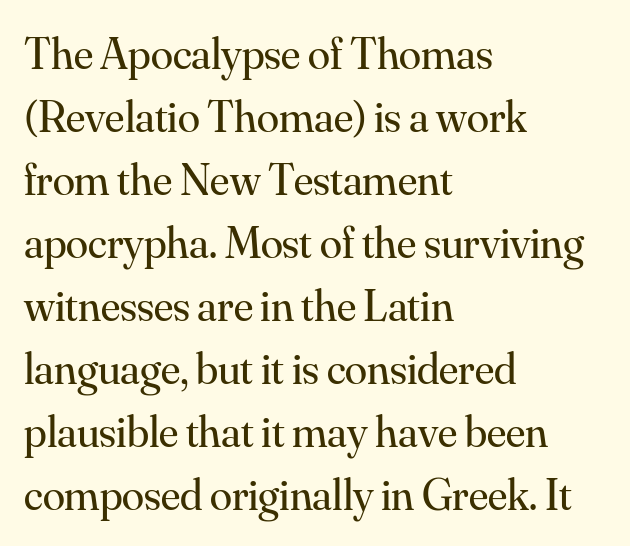
Q: Is the text bold? A: No.
Q: Is the text italic (slanted)? A: No, it is upright.
Q: Is the typeface a serif or a sans-serif typeface? A: Serif.
Q: Is the text underlined? A: No.
Q: How is the paragraph aligned? A: Left-aligned.
Q: Is the spacing between letters normal or unusually wide? A: Normal.
Q: Is the spacing between lines tight, normal or loose? A: Normal.
Q: Width (condensed, normal, or wide)? A: Normal.
Q: Stroke contrast? A: Medium.
Q: x-height? A: Small.
Q: Monospaced? A: No.
